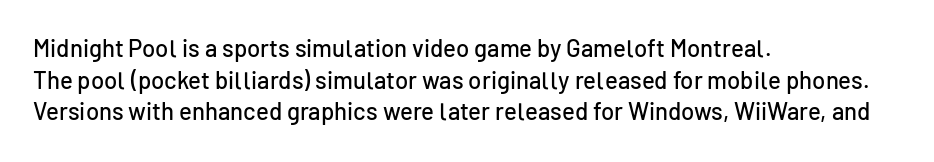
The letterforms sit shoulder to shoulder at normal distance. In terms of leading, this rendering sits right in the middle. The rendering anchors every line to the left-hand side. Style check: upright.
